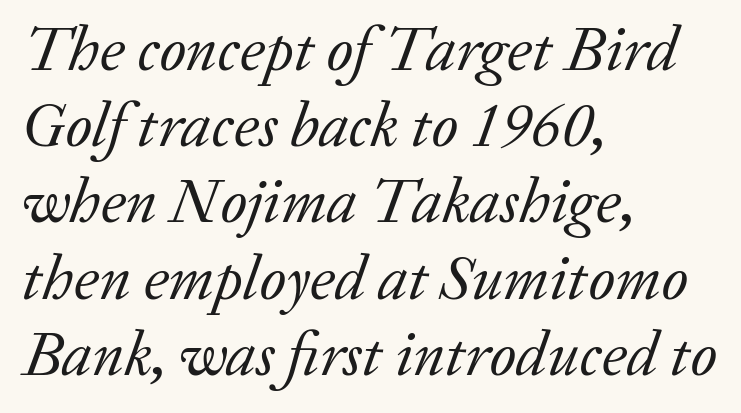
Q: Is the text bold? A: No.
Q: Is the text italic (slanted)? A: Yes, it leans right by about 20 degrees.
Q: Is the typeface a serif or a sans-serif typeface? A: Serif.
Q: Is the text underlined? A: No.
Q: How is the paragraph aligned? A: Left-aligned.
Q: Is the spacing between letters normal or unusually wide? A: Normal.
Q: Width (condensed, normal, or wide)? A: Normal.
Q: Stroke contrast? A: Low.
Q: x-height? A: Medium.
Q: Monospaced? A: No.
